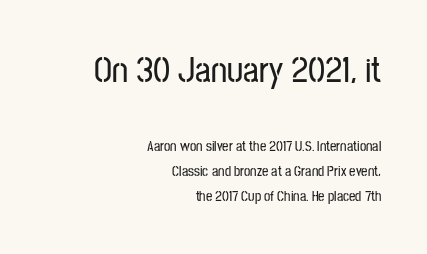
The image shows 35 px condensed sans-serif type, upright; set right-aligned, line spacing 1.77x, normal letter spacing, not underlined; the first (top) block is 2.5x larger; low stroke contrast and a medium x-height.
